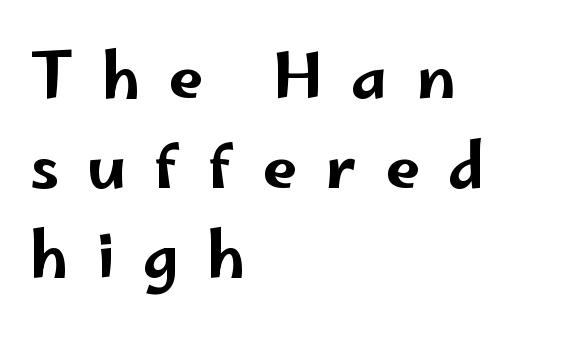
Q: Is the text italic (slanted)? A: No, it is upright.
Q: Is the typeface a serif or a sans-serif typeface? A: Sans-serif.
Q: Is the text underlined? A: No.
Q: How is the paragraph aligned? A: Left-aligned.
Q: Is the spacing between letters normal or unusually wide? A: Unusually wide.
Q: Is the spacing between lines tight, normal or loose? A: Normal.
Q: Width (condensed, normal, or wide)? A: Wide.
Q: Stroke contrast? A: Low.
Q: x-height? A: Small.
Q: Monospaced? A: No.
